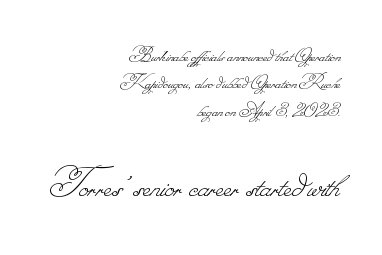
The image shows 43 px thin type; set right-aligned, normal line spacing (1.25x), normal letter spacing, not underlined; the second (bottom) block is 1.95x larger; low stroke contrast.
